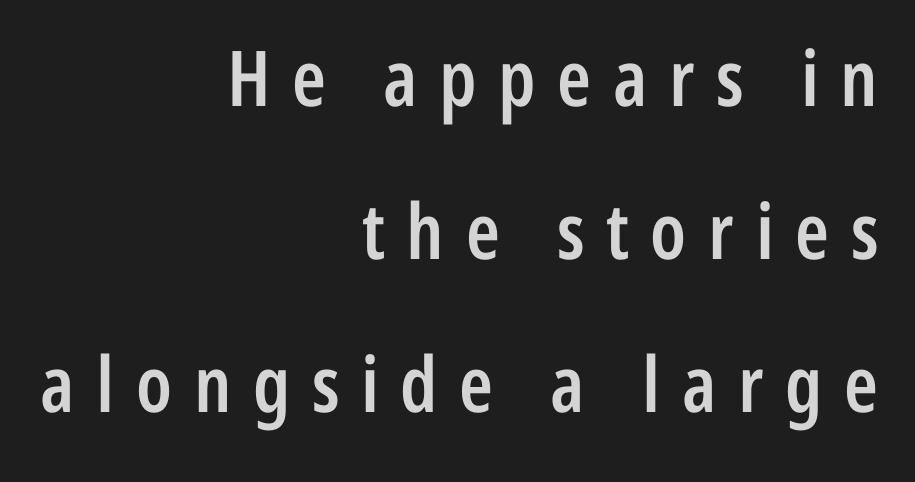
The image shows 77 px semibold, condensed sans-serif type, upright; set right-aligned, loose line spacing (1.99x), unusually wide letter spacing (+0.28 em), not underlined; low stroke contrast and a medium x-height.
